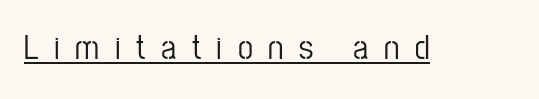
The passage shown has open, widely tracked lettering throughout. Typographically, this falls in the sans-serif category. Rendered with straight, roman letterforms. Do the characters align in a grid? No, the font is proportional.
